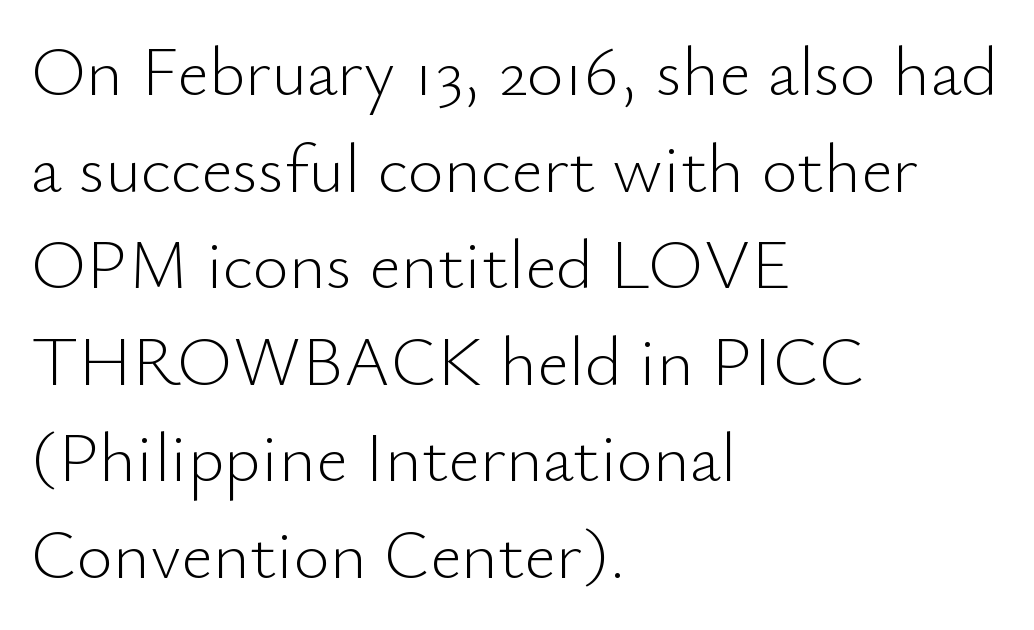
The font's upright variant was chosen for this text. What's the leading like? Ordinary, nothing unusual. The rendering uses natural spacing where letterforms have individual widths. Line beginnings align vertically; line endings do not.
